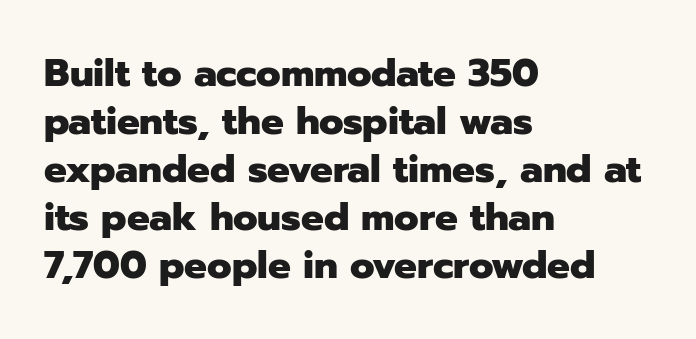
The image shows 38 px heavy sans-serif type, upright; set left-aligned, normal line spacing (1.26x), normal letter spacing, not underlined; low stroke contrast and a medium x-height.
